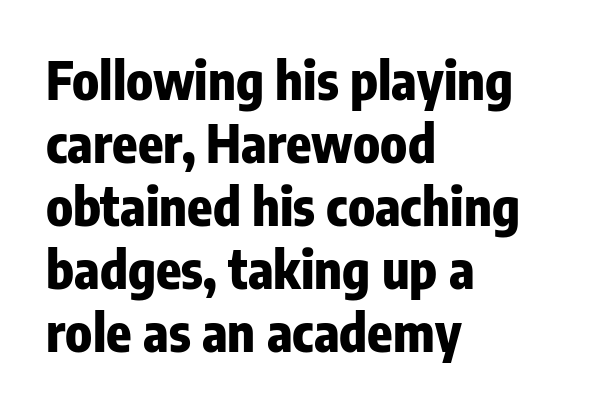
Q: Is the text bold? A: Yes.
Q: Is the text italic (slanted)? A: No, it is upright.
Q: Is the typeface a serif or a sans-serif typeface? A: Sans-serif.
Q: Is the text underlined? A: No.
Q: How is the paragraph aligned? A: Left-aligned.
Q: Is the spacing between letters normal or unusually wide? A: Normal.
Q: Width (condensed, normal, or wide)? A: Condensed.
Q: Stroke contrast? A: Low.
Q: x-height? A: Medium.
Q: Monospaced? A: No.
